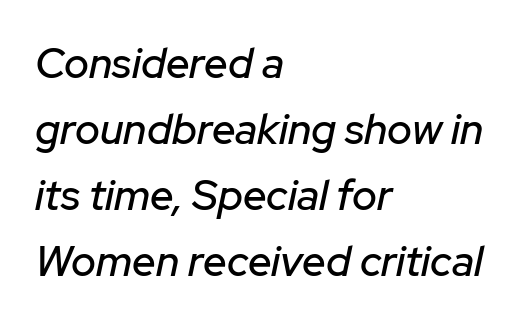
The image shows 42 px text type, italic (leaning right); set left-aligned, normal line spacing (1.57x), normal letter spacing, not underlined; low stroke contrast and a medium x-height.
